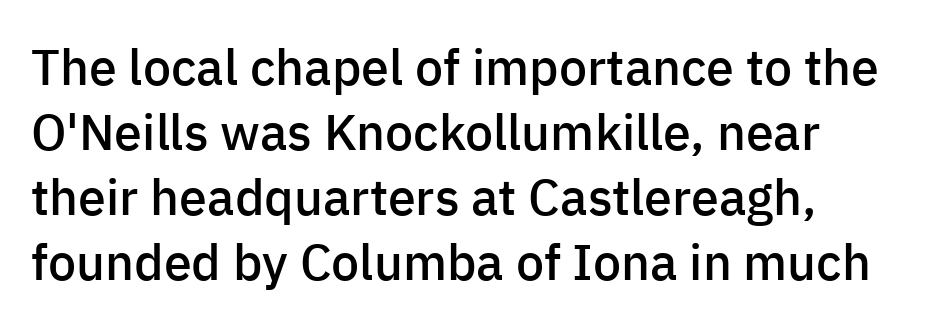
Q: Is the text bold? A: Semi-bold.
Q: Is the text italic (slanted)? A: No, it is upright.
Q: Is the typeface a serif or a sans-serif typeface? A: Sans-serif.
Q: Is the text underlined? A: No.
Q: How is the paragraph aligned? A: Left-aligned.
Q: Is the spacing between letters normal or unusually wide? A: Normal.
Q: Is the spacing between lines tight, normal or loose? A: Normal.
Q: Width (condensed, normal, or wide)? A: Normal.
Q: Stroke contrast? A: Low.
Q: x-height? A: Medium.
Q: Monospaced? A: No.
